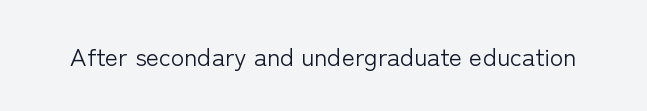
{"italic": "no", "bold": "no", "underline": "no", "letter_spacing": "normal", "letter_spacing_em": 0.0, "glyph_px": 25}
